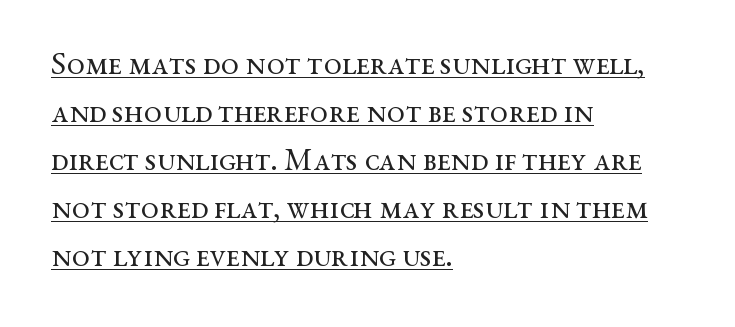
{"serif": "yes", "italic": "no", "bold": "no", "weight": "regular", "width": "wide", "stroke_contrast": "medium", "x_height": "medium", "monospaced": "no", "underline": "yes", "align": "left", "line_spacing": "normal", "line_spacing_ratio": 1.5, "letter_spacing": "normal", "letter_spacing_em": 0.0, "glyph_px": 32}
